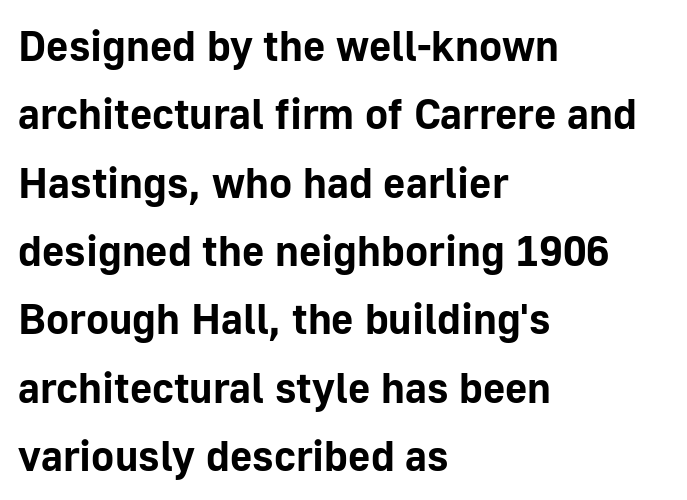
{"serif": "no", "italic": "no", "bold": "yes", "weight": "bold", "width": "normal", "stroke_contrast": "low", "x_height": "medium", "monospaced": "no", "underline": "no", "align": "left", "line_spacing": "normal", "line_spacing_ratio": 1.59, "letter_spacing": "normal", "letter_spacing_em": 0.0, "glyph_px": 43}
